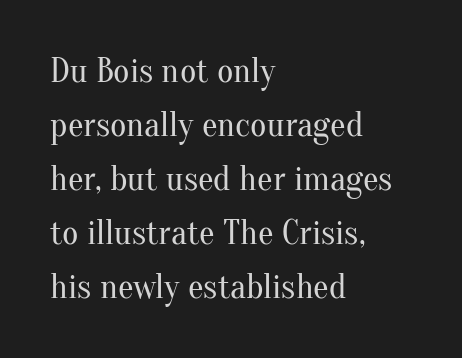
The image shows 35 px regular-weight serif type, upright; set left-aligned, normal line spacing (1.54x), normal letter spacing, not underlined; medium stroke contrast and a small x-height.
